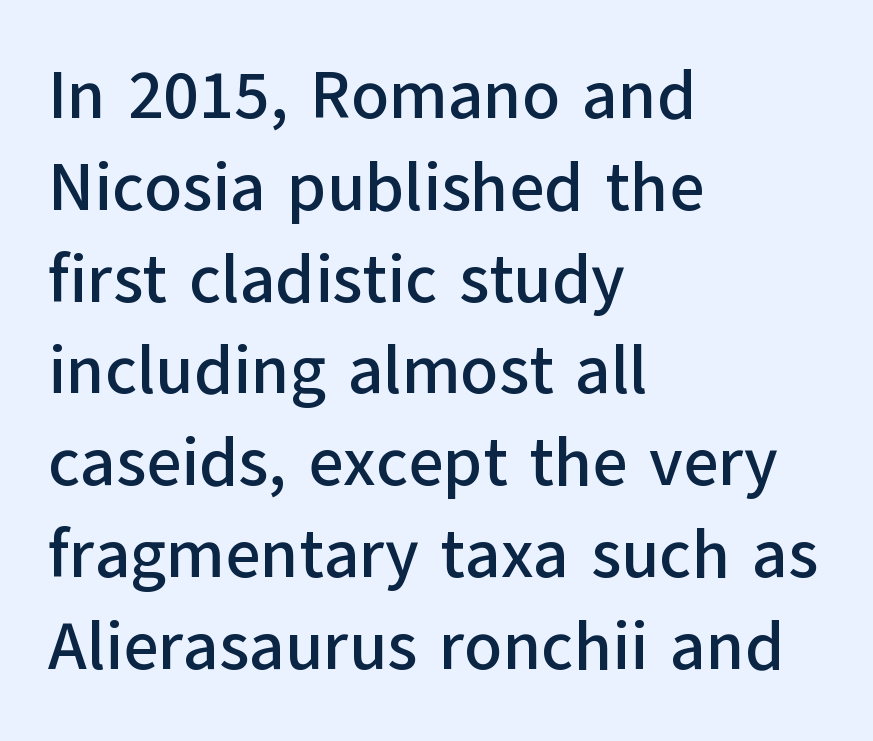
Q: Is the text italic (slanted)? A: No, it is upright.
Q: Is the typeface a serif or a sans-serif typeface? A: Sans-serif.
Q: Is the text underlined? A: No.
Q: How is the paragraph aligned? A: Left-aligned.
Q: Is the spacing between letters normal or unusually wide? A: Normal.
Q: Is the spacing between lines tight, normal or loose? A: Normal.
Q: Width (condensed, normal, or wide)? A: Normal.
Q: Stroke contrast? A: Low.
Q: x-height? A: Medium.
Q: Monospaced? A: No.
